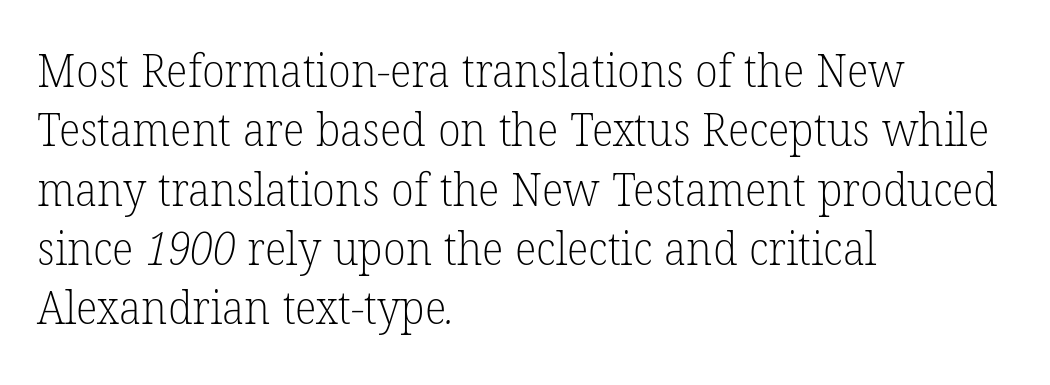
The letterforms sit at book weight or below. Line beginnings align vertically; line endings do not. The line-height multiplier appears to be the usual default. The rendering keeps characters at their native spacing. Letters rest on an invisible, unmarked baseline.
